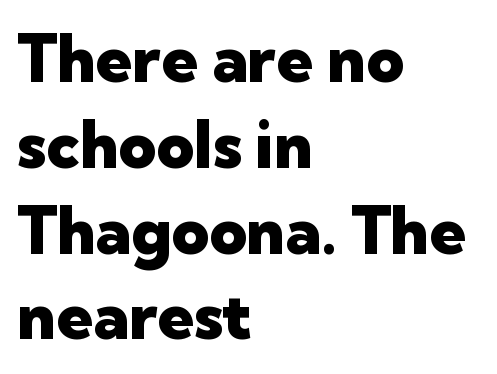
The image shows 65 px heavy sans-serif type, upright; set left-aligned, normal line spacing (1.32x), normal letter spacing, not underlined; low stroke contrast and a medium x-height.
